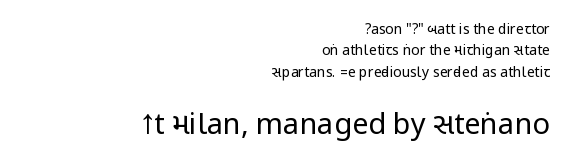
{"serif": "no", "italic": "no", "bold": "no", "weight": "regular", "width": "condensed", "stroke_contrast": "low", "underline": "no", "align": "right", "line_spacing": "normal", "line_spacing_ratio": 1.52, "letter_spacing": "normal", "letter_spacing_em": 0.0, "larger_block": "second", "size_ratio": 2.07, "glyph_px": 29}
